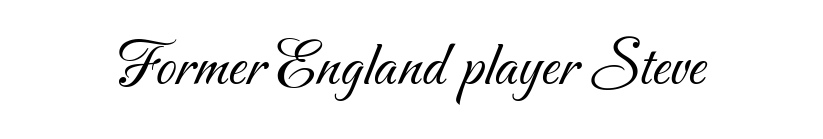
Spacing verdict: proportional, widths tailored to each character. Typographically, this falls in the sans-serif category. The words here are not underlined. Summary of weight: not heavy and not bold.
